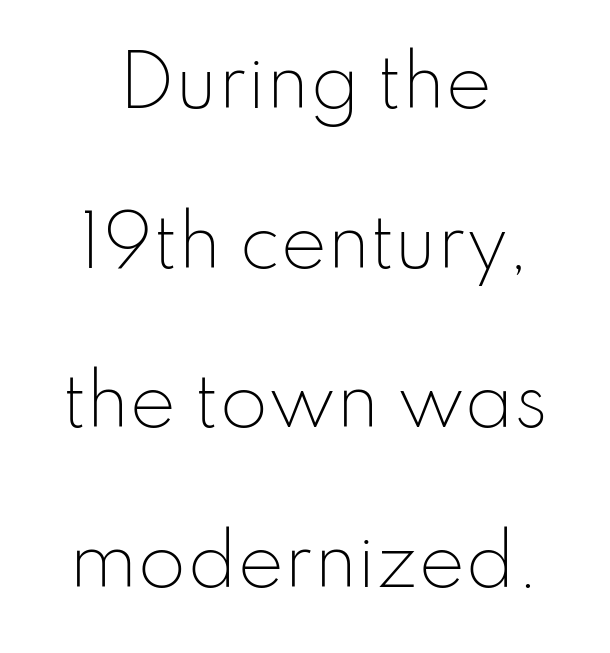
{"serif": "no", "italic": "no", "bold": "no", "weight": "light", "width": "normal", "stroke_contrast": "low", "x_height": "small", "monospaced": "no", "underline": "no", "align": "center", "line_spacing": "loose", "line_spacing_ratio": 2.28, "letter_spacing": "normal", "letter_spacing_em": 0.0, "glyph_px": 70}
